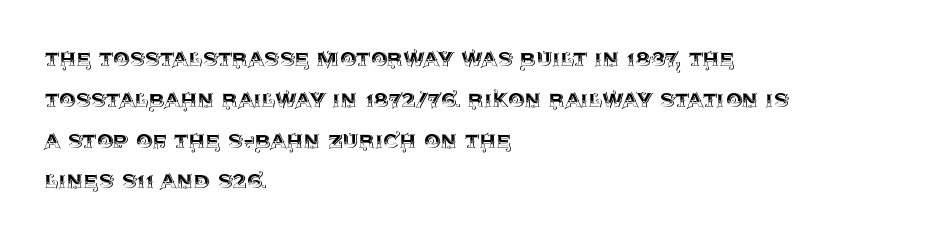
The image shows 26 px text type, upright; set left-aligned, normal line spacing (1.57x), normal letter spacing, not underlined.
